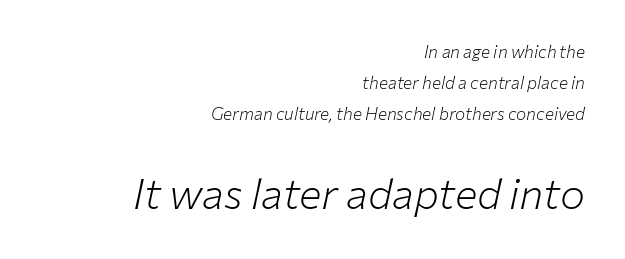
Do the characters align in a grid? No, the font is proportional. Caption: upper text group reduced, lower text group enlarged. Yep, that's italic — everything's leaning. Alignment: flush right. Think standard paragraph weight, or any step lighter than that.
